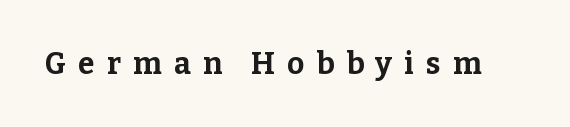
The image shows 30 px bold serif type, upright; set unusually wide letter spacing (+0.4 em), not underlined; low stroke contrast and a medium x-height.
